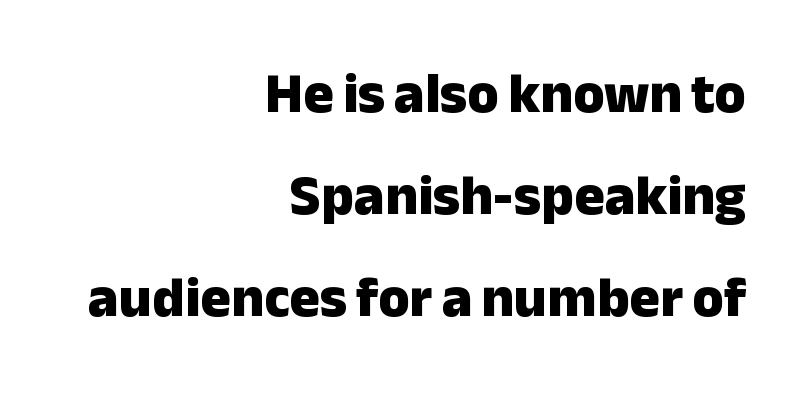
{"serif": "no", "italic": "no", "bold": "yes", "weight": "heavy", "width": "normal", "stroke_contrast": "low", "x_height": "medium", "monospaced": "no", "underline": "no", "align": "right", "line_spacing_ratio": 1.79, "letter_spacing": "normal", "letter_spacing_em": 0.0, "glyph_px": 57}
